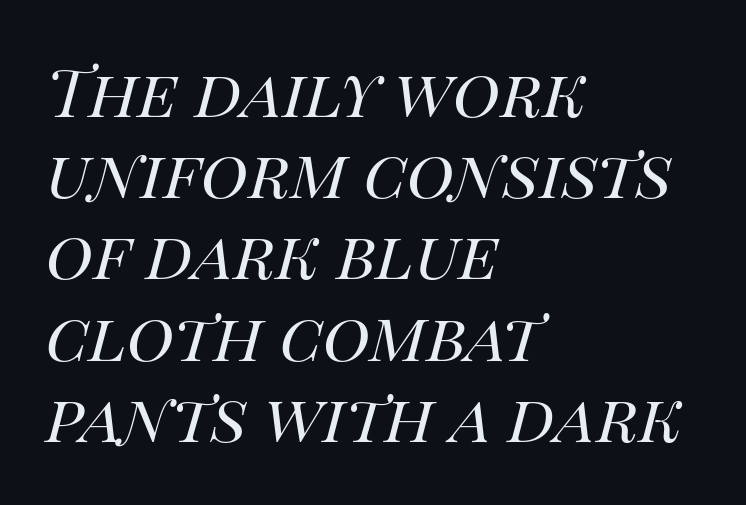
{"italic": "yes", "lean": "right", "slant_degrees": 14, "bold": "no", "weight": "regular", "width": "normal", "stroke_contrast": "high", "x_height": "large", "monospaced": "no", "underline": "no", "align": "left", "line_spacing": "normal", "line_spacing_ratio": 1.25, "letter_spacing": "normal", "letter_spacing_em": 0.0, "glyph_px": 65}
